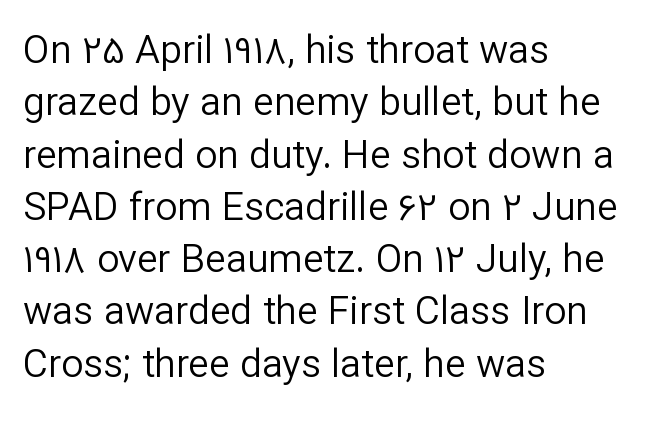
Q: Is the text bold? A: No.
Q: Is the text italic (slanted)? A: No, it is upright.
Q: Is the typeface a serif or a sans-serif typeface? A: Sans-serif.
Q: Is the text underlined? A: No.
Q: How is the paragraph aligned? A: Left-aligned.
Q: Is the spacing between letters normal or unusually wide? A: Normal.
Q: Is the spacing between lines tight, normal or loose? A: Normal.
Q: Width (condensed, normal, or wide)? A: Normal.
Q: Stroke contrast? A: Low.
Q: x-height? A: Medium.
Q: Monospaced? A: No.
